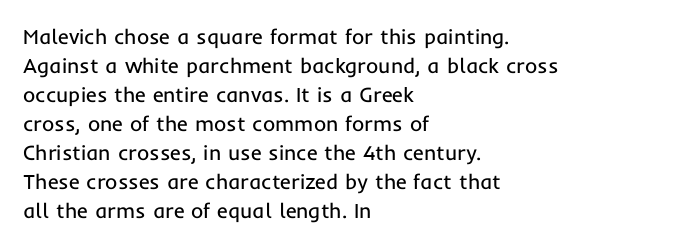
{"italic": "no", "bold": "no", "underline": "no", "align": "left", "line_spacing": "normal", "line_spacing_ratio": 1.38, "letter_spacing": "normal", "letter_spacing_em": 0.0, "glyph_px": 21}
